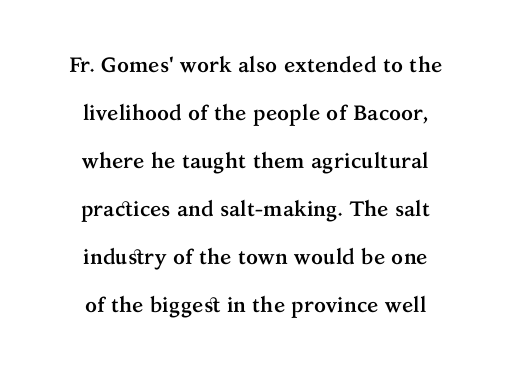
The lettering holds an erect, upright posture throughout. Glance below the letters and you will spot only blank space. No extra tracking has been applied to these lines. The space between consecutive lines is lavish.
